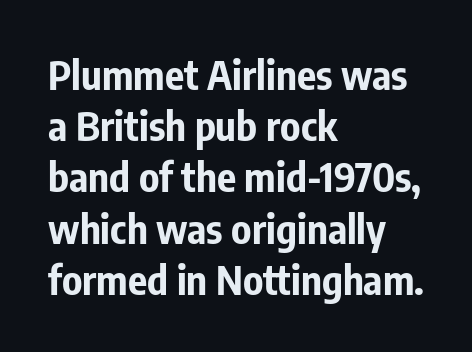
{"serif": "no", "italic": "no", "bold": "yes", "weight": "bold", "width": "condensed", "stroke_contrast": "low", "x_height": "medium", "monospaced": "no", "underline": "no", "align": "left", "line_spacing": "normal", "line_spacing_ratio": 1.28, "letter_spacing": "normal", "letter_spacing_em": 0.0, "glyph_px": 40}
